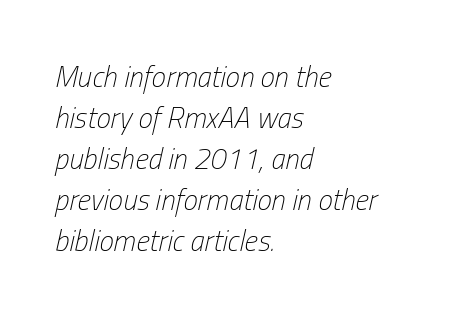
The image shows 29 px light, condensed type, italic (leaning right); set left-aligned, normal line spacing (1.41x), normal letter spacing, not underlined; low stroke contrast and a medium x-height.
